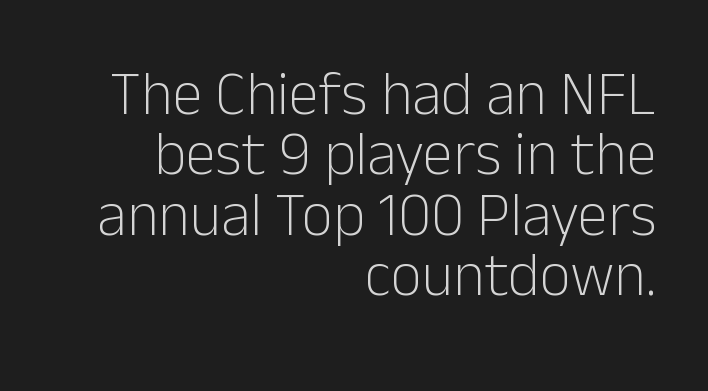
Q: Is the text bold? A: No.
Q: Is the text italic (slanted)? A: No, it is upright.
Q: Is the typeface a serif or a sans-serif typeface? A: Sans-serif.
Q: Is the text underlined? A: No.
Q: How is the paragraph aligned? A: Right-aligned.
Q: Is the spacing between letters normal or unusually wide? A: Normal.
Q: Is the spacing between lines tight, normal or loose? A: Tight.
Q: Width (condensed, normal, or wide)? A: Normal.
Q: Stroke contrast? A: Low.
Q: x-height? A: Medium.
Q: Monospaced? A: No.
